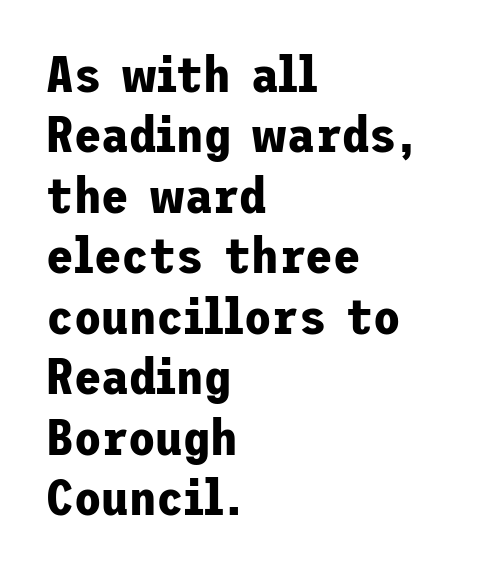
The image shows 50 px bold sans-serif type, upright; set left-aligned, line spacing 1.21x, normal letter spacing, not underlined; low stroke contrast and a medium x-height.
